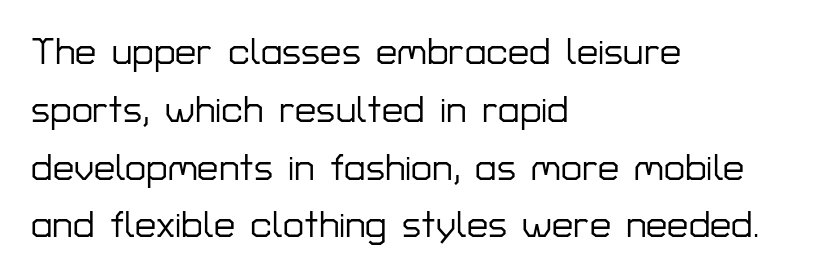
{"serif": "no", "italic": "no", "width": "normal", "stroke_contrast": "low", "x_height": "medium", "monospaced": "no", "underline": "no", "align": "left", "line_spacing": "normal", "line_spacing_ratio": 1.52, "letter_spacing": "normal", "letter_spacing_em": 0.0, "glyph_px": 38}
